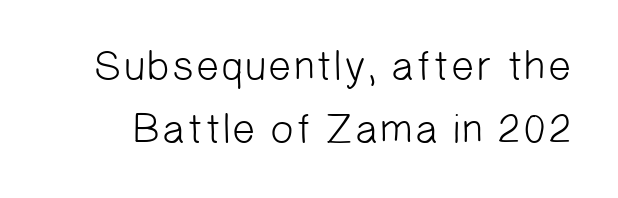
{"serif": "no", "bold": "no", "weight": "light", "width": "normal", "stroke_contrast": "low", "x_height": "medium", "monospaced": "no", "underline": "no", "line_spacing": "normal", "line_spacing_ratio": 1.49, "letter_spacing": "normal", "letter_spacing_em": 0.0, "glyph_px": 42}
